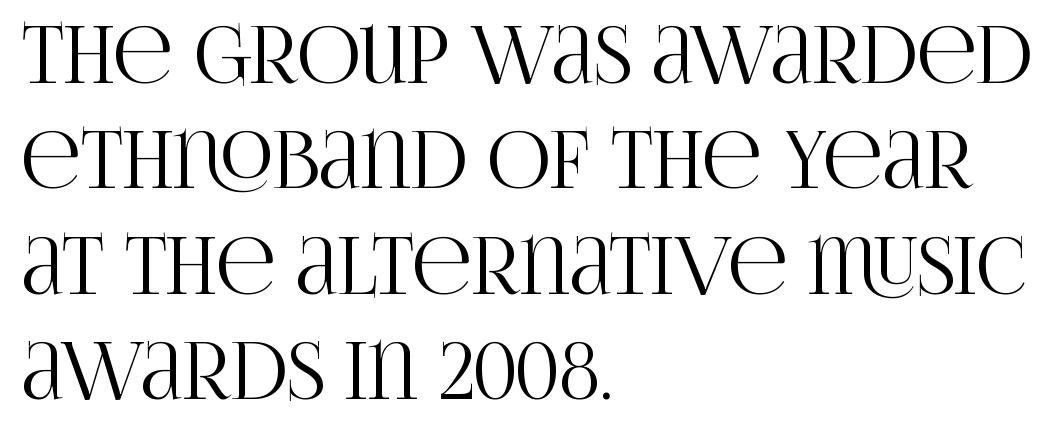
Notice how descenders clear the ascenders below comfortably — that's standard leading. These lines are composed in type with serifs. This sample has the flowing, uneven cadence of proportional lettering. The rag falls on the right side of this text block. Tracking value appears to be zero — textbook default spacing.
